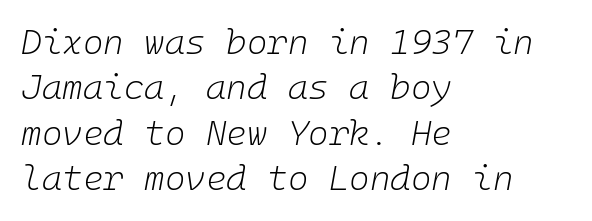
The zone under the glyphs is completely vacant. Interline gaps are of average width in this sample. Every row of glyphs begins at an identical x-position on the left. The rendering applies a slant to the glyphs. Standard letterfit; no display-style spreading of the glyphs. No heavy texture on the line: the type isn't bold.
